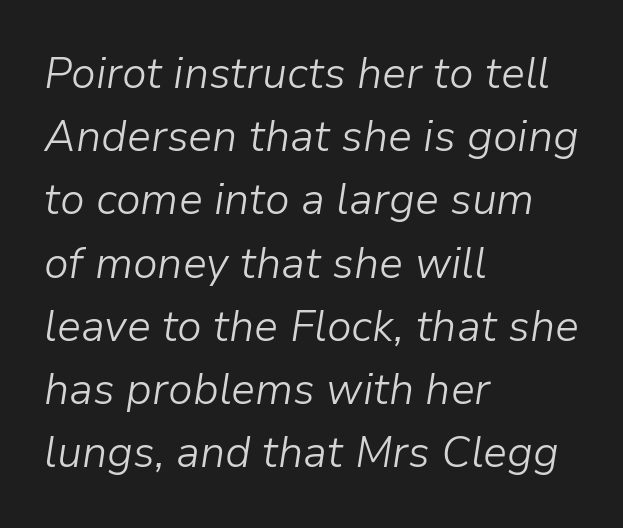
{"italic": "yes", "lean": "right", "slant_degrees": 9, "bold": "no", "weight": "light", "width": "normal", "stroke_contrast": "low", "x_height": "medium", "monospaced": "no", "underline": "no", "align": "left", "line_spacing": "normal", "line_spacing_ratio": 1.47, "letter_spacing": "normal", "letter_spacing_em": 0.0, "glyph_px": 43}
